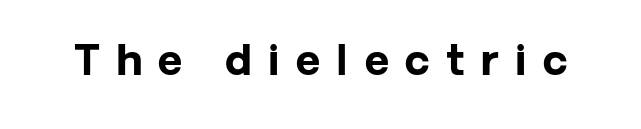
{"serif": "no", "italic": "no", "bold": "yes", "weight": "bold", "width": "normal", "stroke_contrast": "low", "x_height": "medium", "monospaced": "no", "underline": "no", "letter_spacing": "wide", "letter_spacing_em": 0.39, "glyph_px": 42}
